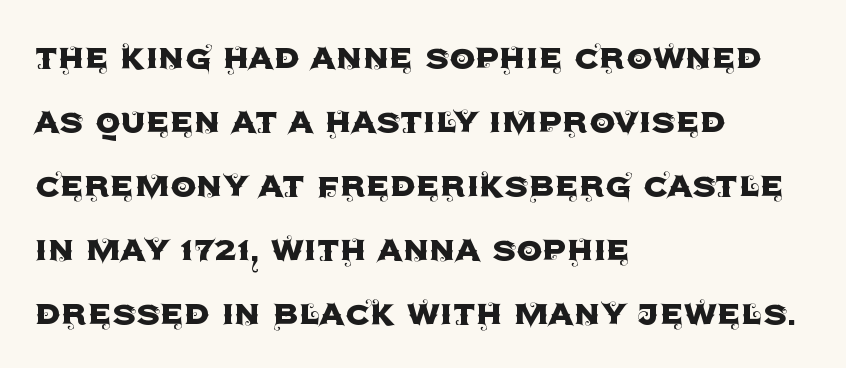
Q: Is the text italic (slanted)? A: No, it is upright.
Q: Is the typeface a serif or a sans-serif typeface? A: Sans-serif.
Q: Is the text underlined? A: No.
Q: How is the paragraph aligned? A: Left-aligned.
Q: Is the spacing between letters normal or unusually wide? A: Normal.
Q: Is the spacing between lines tight, normal or loose? A: Normal.
Q: Width (condensed, normal, or wide)? A: Normal.
Q: x-height? A: Large.
Q: Monospaced? A: No.
